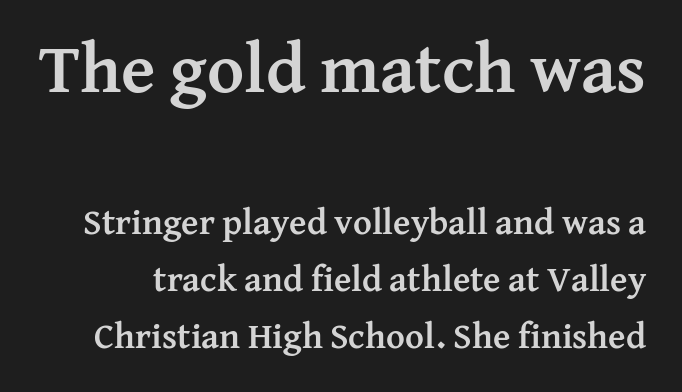
The image shows 71 px semibold serif type, upright; set normal line spacing (1.58x), normal letter spacing, not underlined; the first (top) block is 1.97x larger; medium stroke contrast and a medium x-height.
